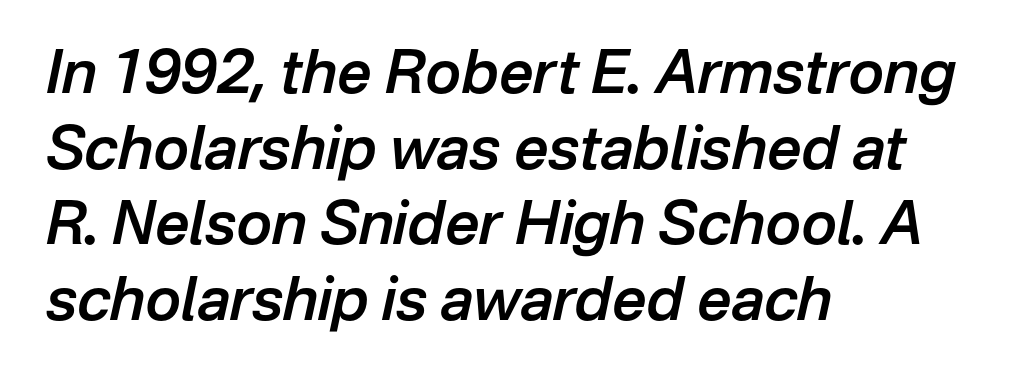
This sample is left-justified, so line endings fall wherever the words run out. The characters look somewhat weighty, a semibold short of true bold. One glance says typical: line gaps are just what's usual. Do the characters align in a grid? No, the font is proportional.
